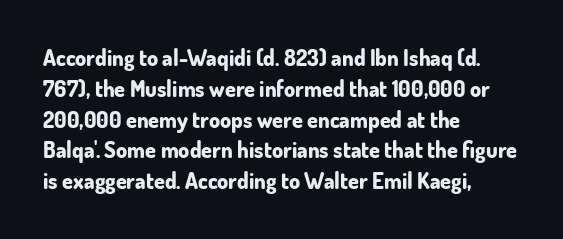
{"italic": "no", "bold": "yes", "underline": "no", "align": "left", "line_spacing": "normal", "line_spacing_ratio": 1.4, "letter_spacing": "normal", "letter_spacing_em": 0.0, "glyph_px": 22}
